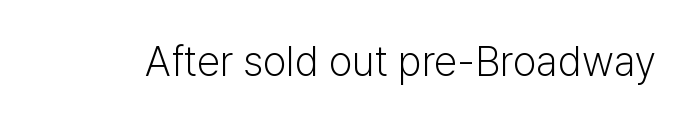
{"serif": "no", "italic": "no", "bold": "no", "weight": "light", "width": "normal", "stroke_contrast": "low", "x_height": "medium", "monospaced": "no", "underline": "no", "letter_spacing": "normal", "letter_spacing_em": 0.0, "glyph_px": 42}
